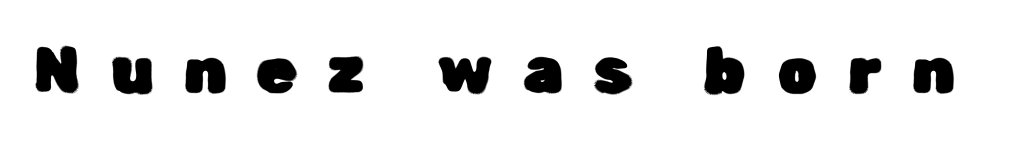
Q: Is the text italic (slanted)? A: No, it is upright.
Q: Is the typeface a serif or a sans-serif typeface? A: Sans-serif.
Q: Is the text underlined? A: No.
Q: Is the spacing between letters normal or unusually wide? A: Unusually wide.
Q: Width (condensed, normal, or wide)? A: Normal.
Q: Stroke contrast? A: Low.
Q: x-height? A: Medium.
Q: Monospaced? A: No.
